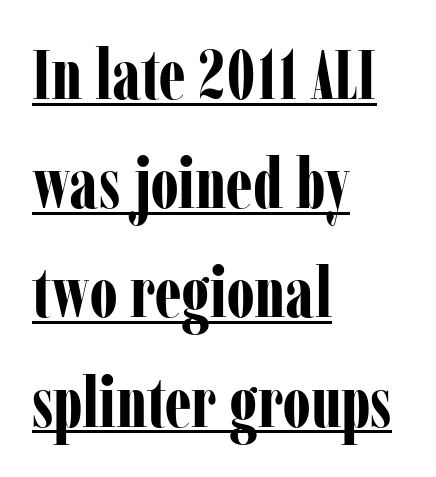
Is there an underline? Yes — a line sits under the letters. The rendering shows small feet on the letterforms — a serif design. Is there any slant? The stems are plumb. The gaps between neighbouring characters are ordinary and unremarkable. Looks like regular typesetting: each glyph gets only the width it needs.
